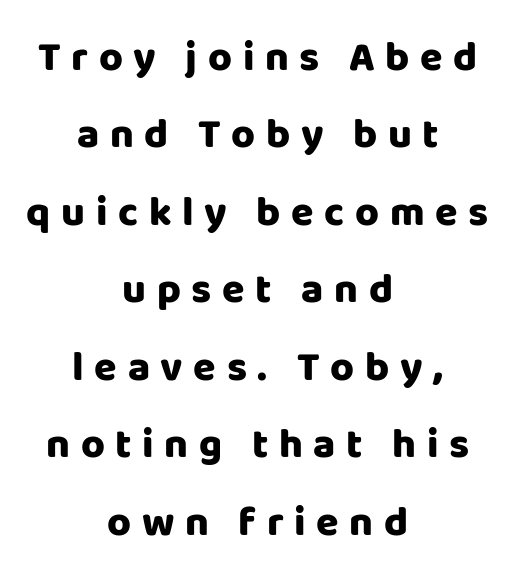
The font family rendered here belongs to the sans-serif group. It's the straight-up-and-down kind of type. Letters rest on an invisible, unmarked baseline. The rendering uses natural spacing where letterforms have individual widths. Reading down the block, each line starts at a different indent, mirrored at its end.
